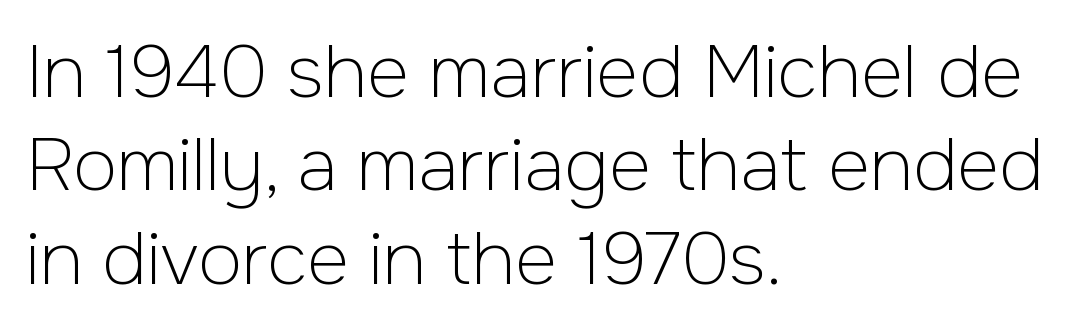
Q: Is the text bold? A: No.
Q: Is the text italic (slanted)? A: No, it is upright.
Q: Is the typeface a serif or a sans-serif typeface? A: Sans-serif.
Q: Is the text underlined? A: No.
Q: How is the paragraph aligned? A: Left-aligned.
Q: Is the spacing between letters normal or unusually wide? A: Normal.
Q: Is the spacing between lines tight, normal or loose? A: Normal.
Q: Width (condensed, normal, or wide)? A: Normal.
Q: Stroke contrast? A: Low.
Q: x-height? A: Medium.
Q: Monospaced? A: No.
